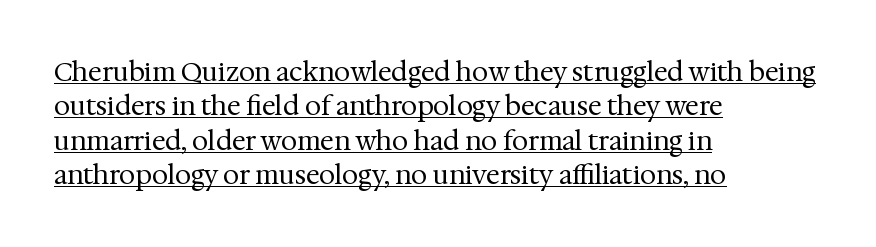
{"italic": "no", "bold": "no", "underline": "yes", "align": "left", "line_spacing": "normal", "line_spacing_ratio": 1.32, "letter_spacing": "normal", "letter_spacing_em": 0.0, "glyph_px": 26}
